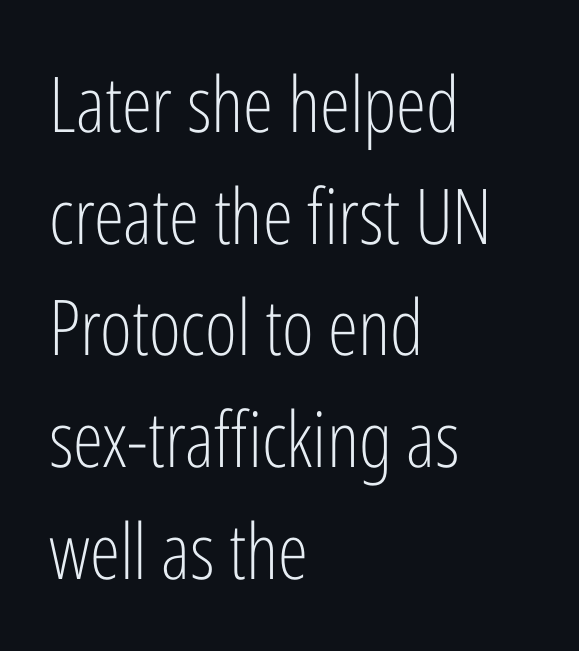
You could call the tracking neutral — neither tight nor loose. The axis of the letterforms is exactly vertical. Reading down the column, the eye jumps a familiar distance to each next line. Letterform terminals end flat and unadorned throughout the passage. On a weight scale, this lands at 450 or below. Any mark beneath the type? The region is blank.
